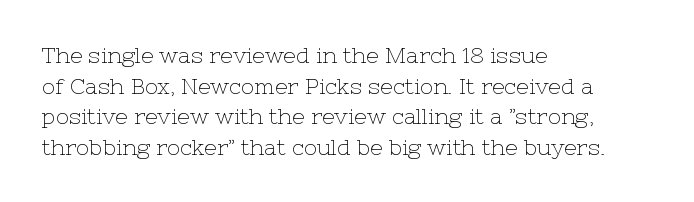
The image shows 22 px text type, upright; set left-aligned, normal line spacing (1.39x), normal letter spacing, not underlined.
